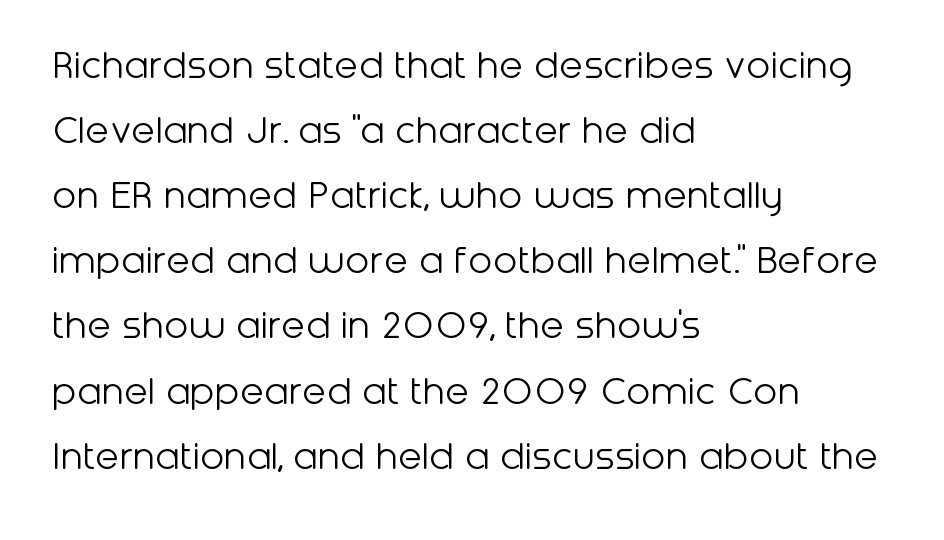
The image shows 44 px light sans-serif type, upright; set left-aligned, normal line spacing (1.48x), normal letter spacing, not underlined; low stroke contrast and a medium x-height.
